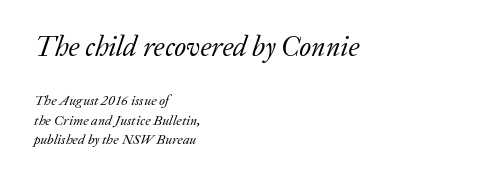
Q: Is the text bold? A: No.
Q: Is the text italic (slanted)? A: Yes, it leans right by about 20 degrees.
Q: Is the typeface a serif or a sans-serif typeface? A: Serif.
Q: Is the text underlined? A: No.
Q: How is the paragraph aligned? A: Left-aligned.
Q: Is the spacing between letters normal or unusually wide? A: Normal.
Q: Is the spacing between lines tight, normal or loose? A: Normal.
Q: Which block of text is set in a larger size, the first (top) or the second (bottom)? A: The first (top) one.
Q: Width (condensed, normal, or wide)? A: Normal.
Q: Stroke contrast? A: Low.
Q: x-height? A: Medium.
Q: Monospaced? A: No.
